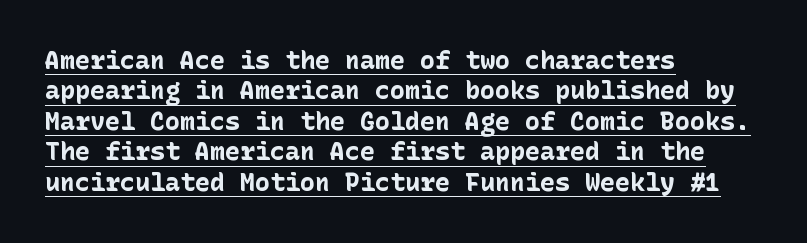
The face used here is rendered with its standard letterfit. Weight: bold. This rendering features underlined lettering. Line beginnings align vertically; line endings do not. The font's upright variant was chosen for this text.
